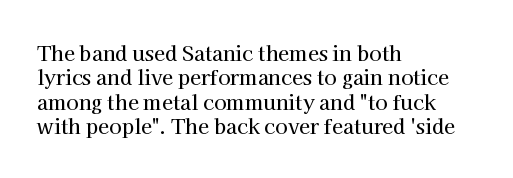
The image shows 20 px text type, upright; set left-aligned, line spacing 1.22x, normal letter spacing, not underlined.
